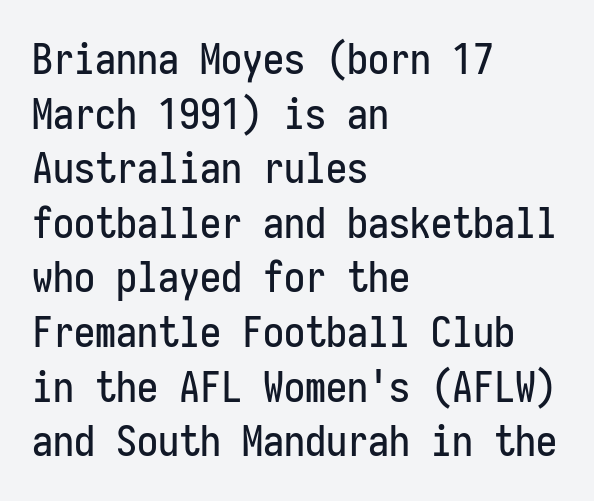
Does the type have serifs? No, each stem ends abruptly. Bare-footed words on every line. Summary of vertical rhythm: regular, with standard interline spacing. Students, note that the glyphs here touch the page at normal intervals.
